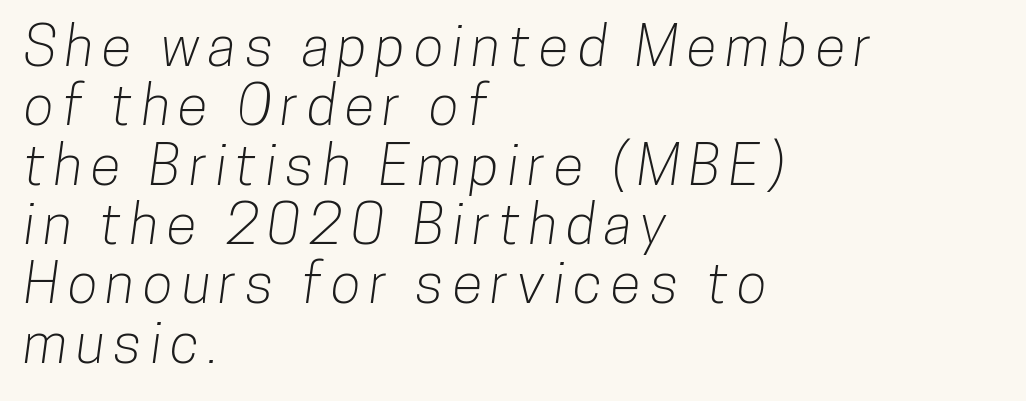
Q: Is the typeface a serif or a sans-serif typeface? A: Sans-serif.
Q: Is the text underlined? A: No.
Q: How is the paragraph aligned? A: Left-aligned.
Q: Is the spacing between lines tight, normal or loose? A: Tight.
Q: Width (condensed, normal, or wide)? A: Condensed.
Q: Stroke contrast? A: Low.
Q: x-height? A: Medium.
Q: Monospaced? A: No.
